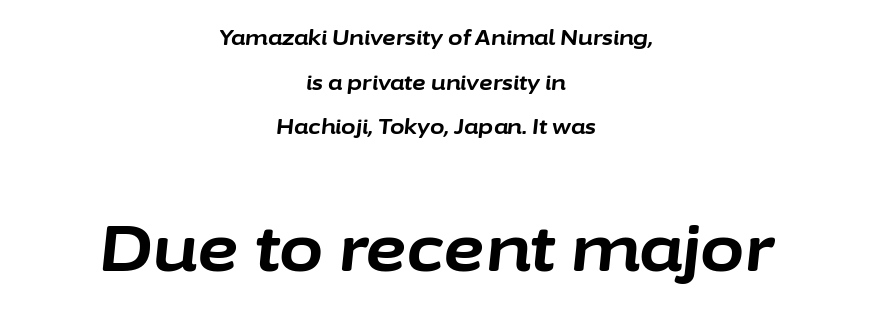
Tracking here is standard; glyphs follow each other at the usual distance. The typography opts for an oblique posture over an upright one. A great deal of white space separates one row of letters from the next. Which chunk is bigger? The second one — the bottom block dwarfs the top. Strong, thick strokes mark this as bold type. Is this a fixed-width face? No — the glyphs have proportional, varying widths.
